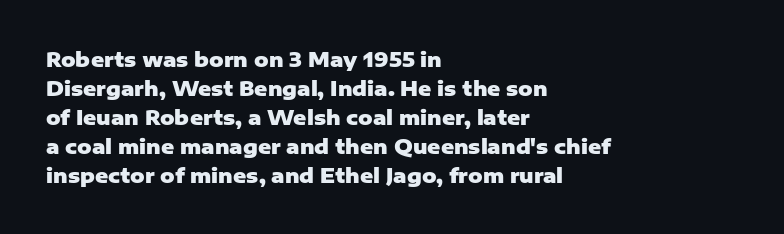
Style check: upright. The block of text has a typical density, with ordinary space between rows. The words here are not underlined. The paragraph shown leans on its left margin. The gaps between neighbouring characters are ordinary and unremarkable.
